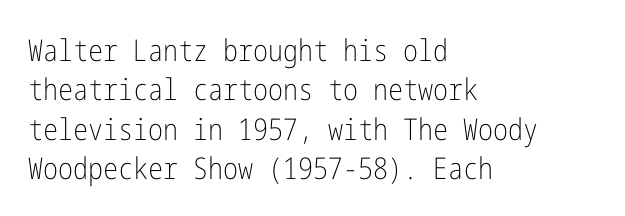
{"serif": "no", "italic": "no", "bold": "no", "weight": "light", "width": "condensed", "stroke_contrast": "low", "x_height": "medium", "underline": "no", "align": "left", "line_spacing": "normal", "line_spacing_ratio": 1.31, "letter_spacing": "normal", "letter_spacing_em": 0.0, "glyph_px": 30}
